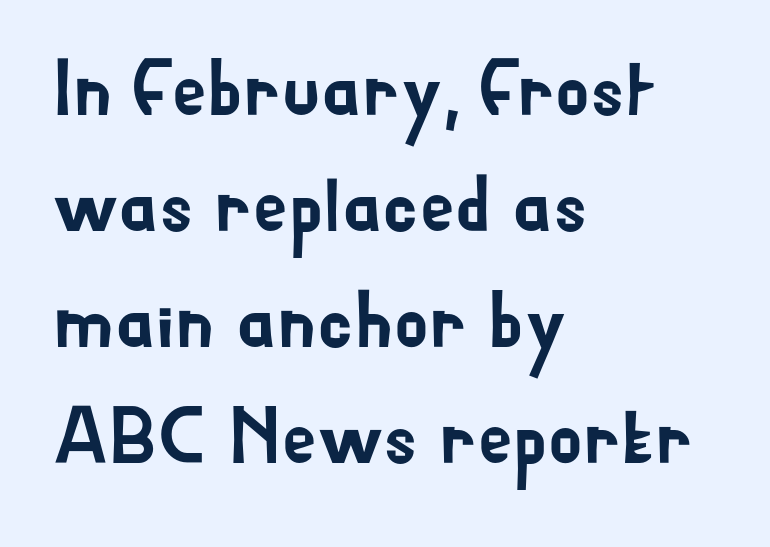
{"serif": "no", "italic": "no", "width": "normal", "stroke_contrast": "low", "x_height": "small", "monospaced": "no", "underline": "no", "align": "left", "line_spacing": "normal", "line_spacing_ratio": 1.47, "letter_spacing": "normal", "letter_spacing_em": 0.0, "glyph_px": 79}
